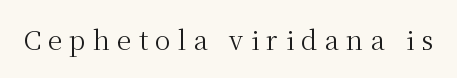
The image shows 26 px text type, upright; set unusually wide letter spacing (+0.28 em), not underlined.
